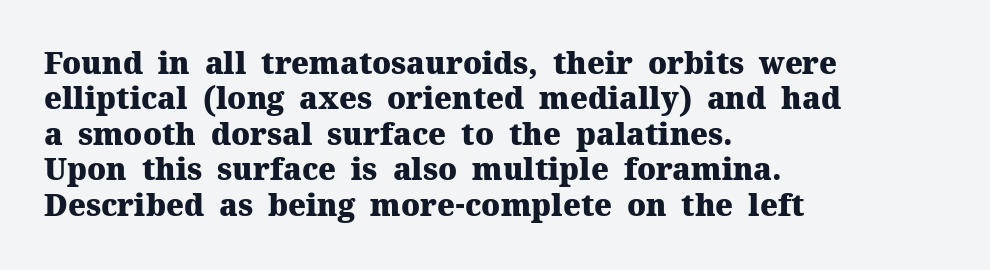
The designer went with a serif here, giving each stem small feet. The glyphs have the mass of a bold cut. This is roman type, the default non-slanted kind. Alignment: flush left. Character widths vary here, with narrow letters taking less room than wide ones.
